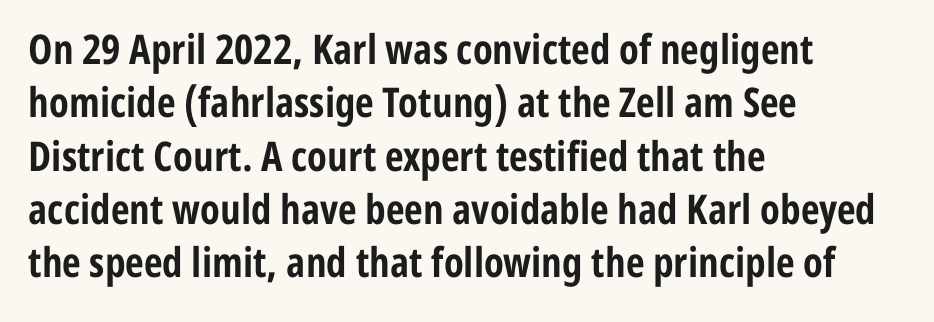
The image shows 41 px bold, condensed sans-serif type, upright; set left-aligned, normal line spacing (1.3x), normal letter spacing, not underlined; low stroke contrast and a medium x-height.
